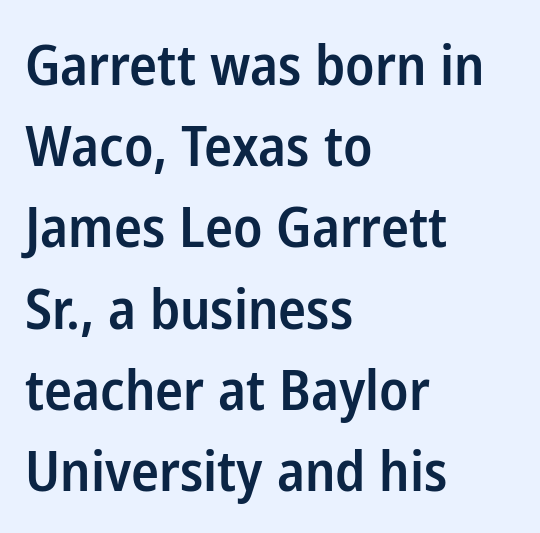
Q: Is the text bold? A: Semi-bold.
Q: Is the text italic (slanted)? A: No, it is upright.
Q: Is the typeface a serif or a sans-serif typeface? A: Sans-serif.
Q: Is the text underlined? A: No.
Q: How is the paragraph aligned? A: Left-aligned.
Q: Is the spacing between letters normal or unusually wide? A: Normal.
Q: Is the spacing between lines tight, normal or loose? A: Normal.
Q: Width (condensed, normal, or wide)? A: Condensed.
Q: Stroke contrast? A: Low.
Q: x-height? A: Medium.
Q: Monospaced? A: No.
